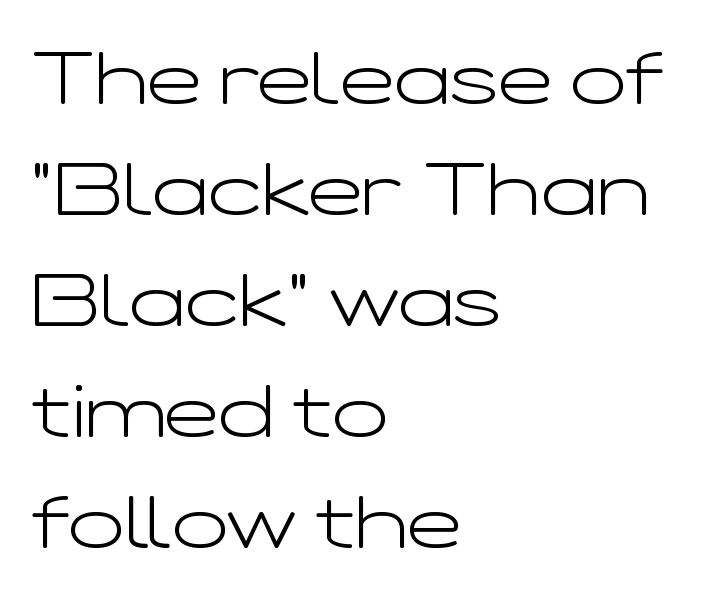
{"serif": "no", "italic": "no", "bold": "no", "weight": "light", "width": "wide", "stroke_contrast": "low", "x_height": "medium", "monospaced": "no", "underline": "no", "align": "left", "line_spacing": "normal", "line_spacing_ratio": 1.5, "letter_spacing": "normal", "letter_spacing_em": 0.0, "glyph_px": 74}
